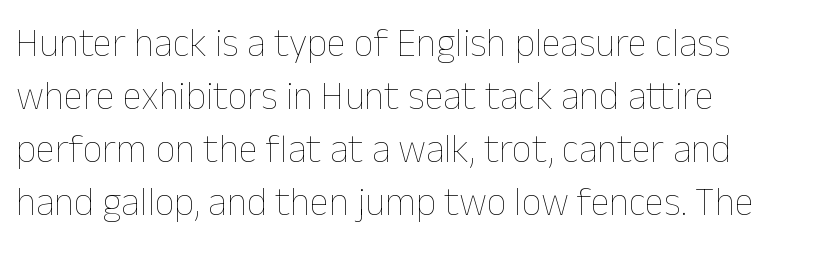
The image shows 39 px thin type, upright; set left-aligned, normal line spacing (1.36x), normal letter spacing, not underlined; low stroke contrast and a medium x-height.
